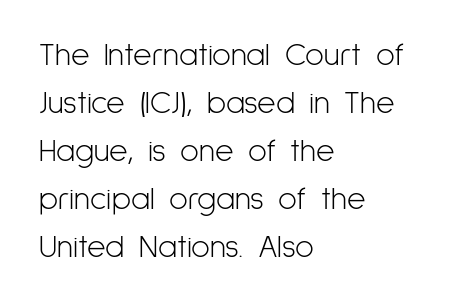
Each line starts at the same left margin while the right side varies. Stems and bowls with no extra thickness — not bold. I'd call this a sans setting — the letters go barefoot. Notice how the stems are strictly vertical — no italics here. Default kerning and tracking; the words read as compact shapes.
